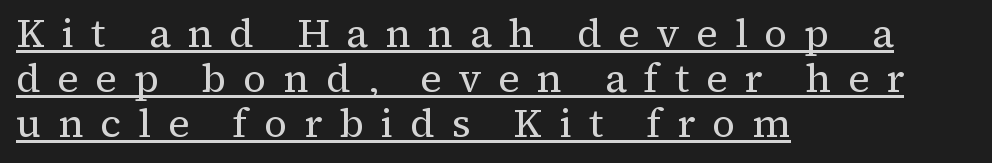
The image shows 40 px regular-weight serif type, upright; set left-aligned, tight line spacing (1.12x), unusually wide letter spacing (+0.42 em), underlined; medium stroke contrast and a medium x-height.
